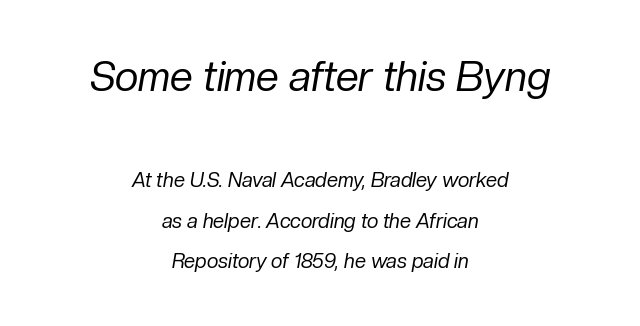
Q: Is the text bold? A: No.
Q: Is the text italic (slanted)? A: Yes, it leans right by about 10 degrees.
Q: Is the text underlined? A: No.
Q: How is the paragraph aligned? A: Centered.
Q: Is the spacing between letters normal or unusually wide? A: Normal.
Q: Is the spacing between lines tight, normal or loose? A: Loose.
Q: Which block of text is set in a larger size, the first (top) or the second (bottom)? A: The first (top) one.
Q: Width (condensed, normal, or wide)? A: Normal.
Q: Stroke contrast? A: Low.
Q: x-height? A: Medium.
Q: Monospaced? A: No.
